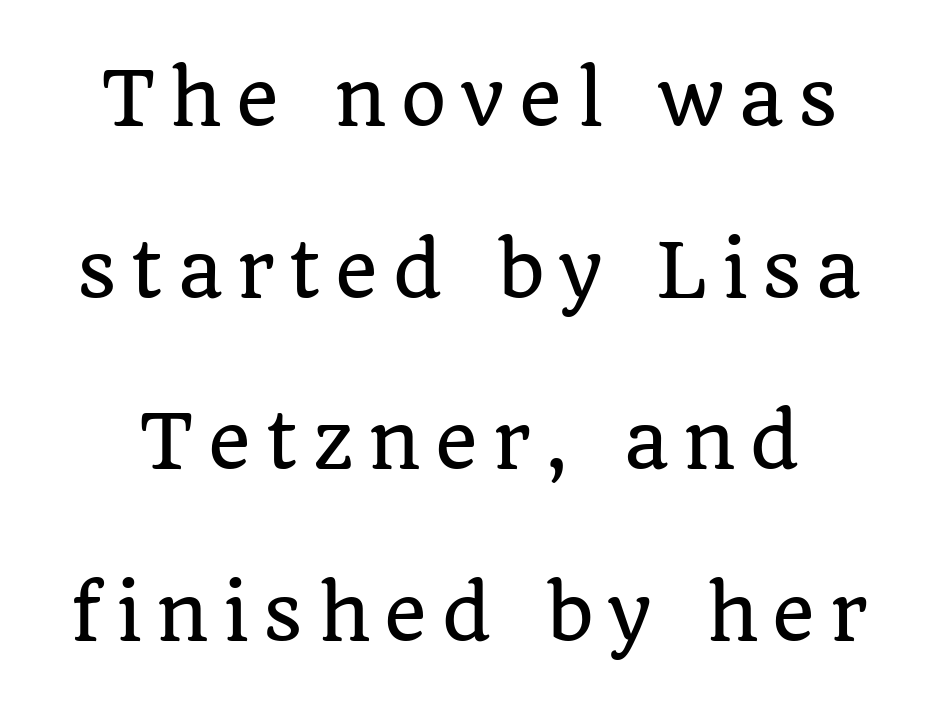
The image shows 73 px serif type, upright; set loose line spacing (2.35x), unusually wide letter spacing (+0.2 em), not underlined; low stroke contrast and a large x-height.
